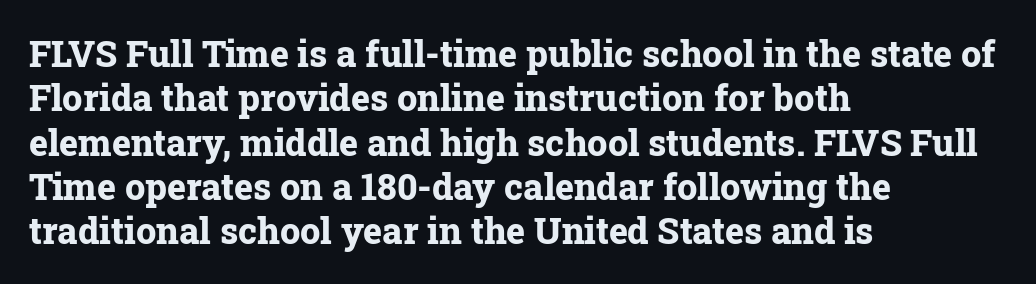
The image shows 36 px bold serif type, upright; set left-aligned, line spacing 1.23x, normal letter spacing, not underlined; low stroke contrast and a medium x-height.
